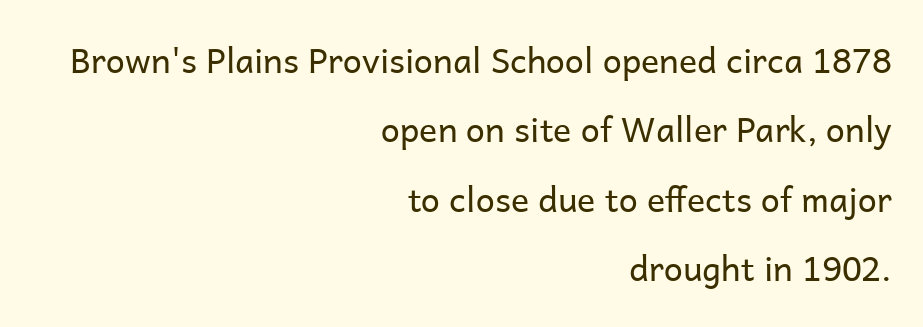
The image shows 34 px regular-weight sans-serif type, upright; set right-aligned, loose line spacing (2.04x), normal letter spacing, not underlined; low stroke contrast and a medium x-height.
